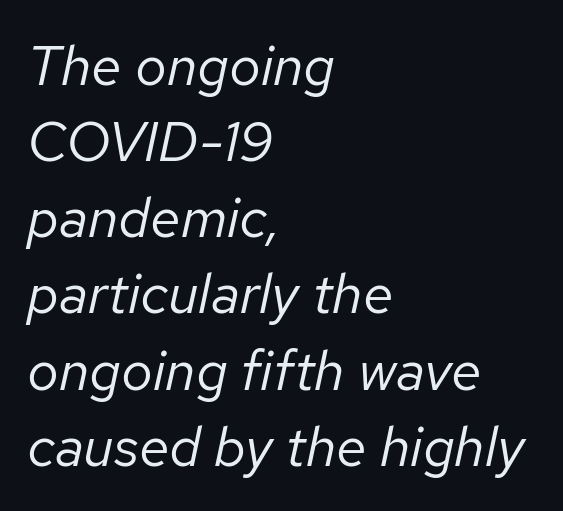
{"italic": "yes", "lean": "right", "slant_degrees": 12, "bold": "no", "weight": "regular", "width": "normal", "stroke_contrast": "low", "x_height": "medium", "monospaced": "no", "underline": "no", "align": "left", "line_spacing": "normal", "line_spacing_ratio": 1.36, "letter_spacing": "normal", "letter_spacing_em": 0.0, "glyph_px": 56}
